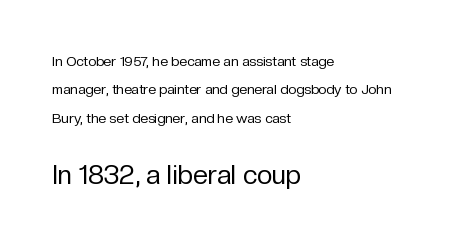
Q: Is the text bold? A: No.
Q: Is the text italic (slanted)? A: No, it is upright.
Q: Is the text underlined? A: No.
Q: How is the paragraph aligned? A: Left-aligned.
Q: Is the spacing between letters normal or unusually wide? A: Normal.
Q: Is the spacing between lines tight, normal or loose? A: Loose.
Q: Which block of text is set in a larger size, the first (top) or the second (bottom)? A: The second (bottom) one.
